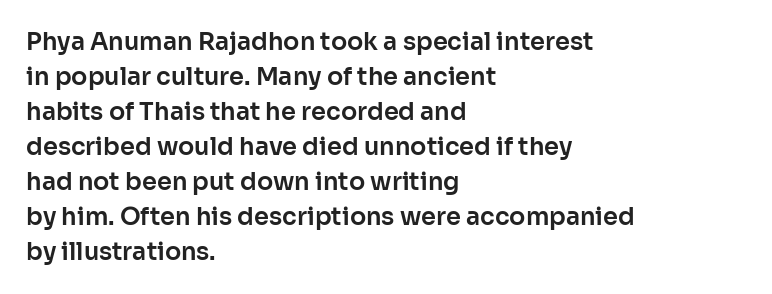
Q: Is the text italic (slanted)? A: No, it is upright.
Q: Is the text underlined? A: No.
Q: How is the paragraph aligned? A: Left-aligned.
Q: Is the spacing between letters normal or unusually wide? A: Normal.
Q: Is the spacing between lines tight, normal or loose? A: Normal.
